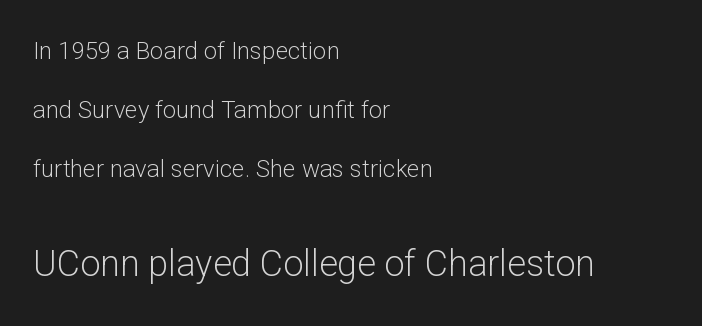
{"serif": "no", "italic": "no", "bold": "no", "weight": "light", "width": "normal", "stroke_contrast": "low", "x_height": "medium", "monospaced": "no", "underline": "no", "align": "left", "line_spacing": "loose", "line_spacing_ratio": 2.45, "letter_spacing": "normal", "letter_spacing_em": 0.0, "larger_block": "second", "size_ratio": 1.5, "glyph_px": 36}
